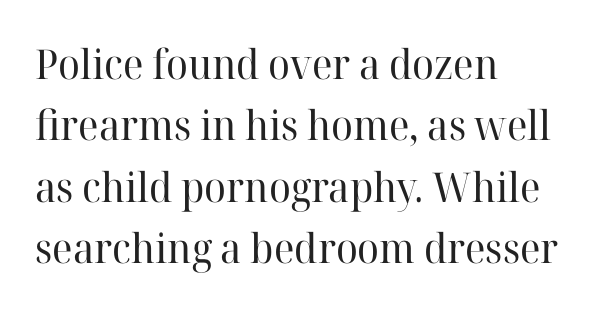
The image shows 41 px regular-weight serif type, upright; set left-aligned, normal line spacing (1.5x), normal letter spacing, not underlined; high stroke contrast and a medium x-height.
